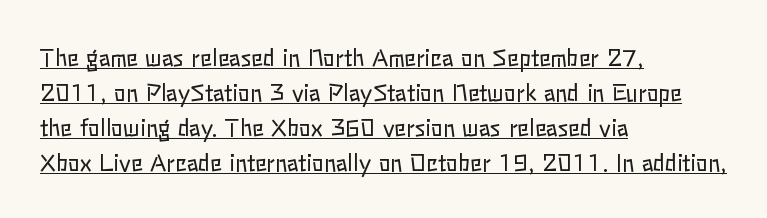
Every character sits straight up, as roman type does. The strokes are not fattened; the text isn't bold. The rows are spaced the way most documents space them. There is no visible air inserted between adjacent glyphs. Emphasis is given by a line drawn under the lettering.
